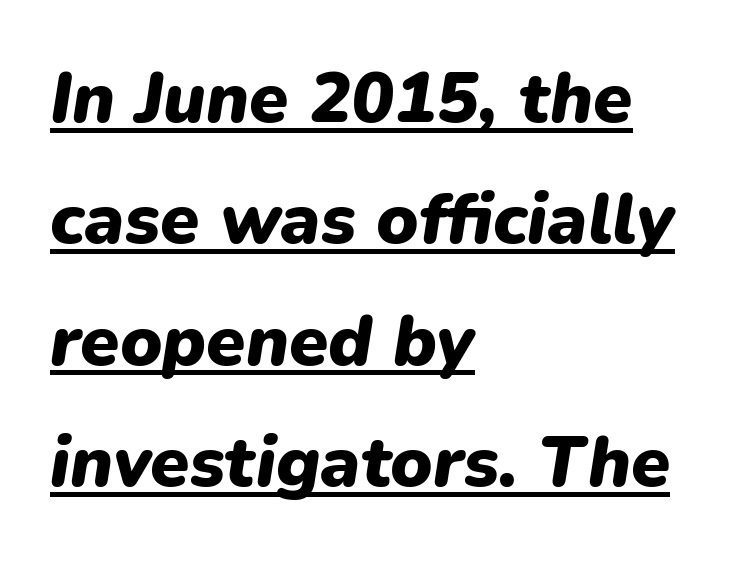
The image shows 71 px heavy type, italic (leaning right); set left-aligned, line spacing 1.71x, normal letter spacing, underlined; low stroke contrast and a medium x-height.
